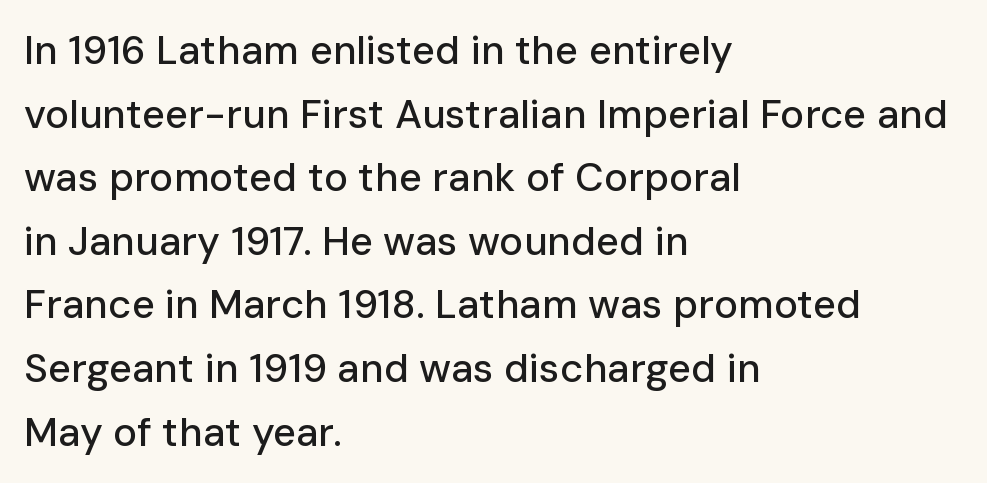
{"serif": "no", "italic": "no", "width": "normal", "stroke_contrast": "low", "x_height": "medium", "monospaced": "no", "underline": "no", "align": "left", "line_spacing": "normal", "line_spacing_ratio": 1.59, "letter_spacing": "normal", "letter_spacing_em": 0.0, "glyph_px": 40}
